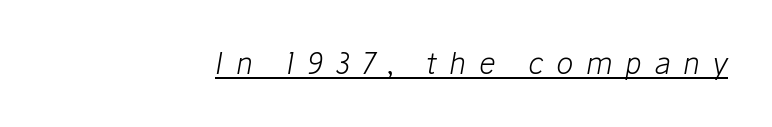
Q: Is the text bold? A: No.
Q: Is the text italic (slanted)? A: Yes, it leans right by about 10 degrees.
Q: Is the text underlined? A: Yes.
Q: Is the spacing between letters normal or unusually wide? A: Unusually wide.
Q: Width (condensed, normal, or wide)? A: Normal.
Q: Stroke contrast? A: Low.
Q: x-height? A: Medium.
Q: Monospaced? A: No.
